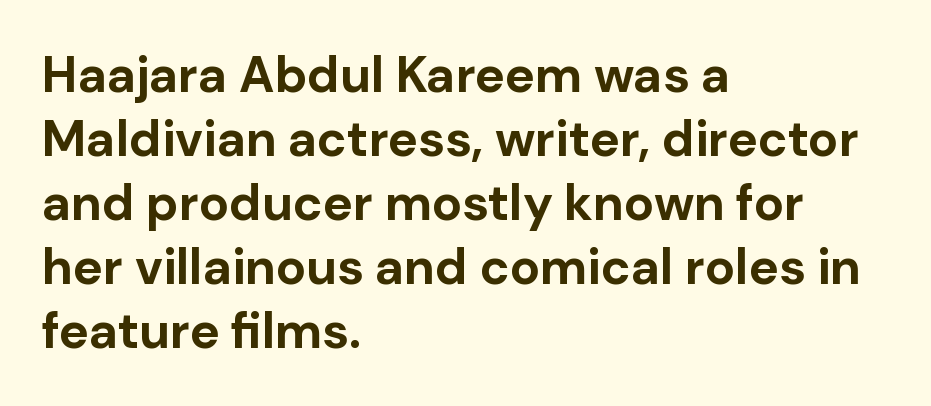
The rendering uses natural spacing where letterforms have individual widths. The typesetter chose a ragged-right arrangement here. The letters sit at their default tracking, neither squeezed nor spread. Bare-footed words on every line. Notice how descenders clear the ascenders below comfortably — that's standard leading.
